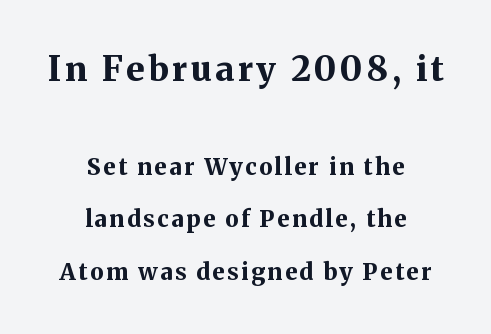
Q: Is the text bold? A: Yes.
Q: Is the text italic (slanted)? A: No, it is upright.
Q: Is the typeface a serif or a sans-serif typeface? A: Serif.
Q: Is the text underlined? A: No.
Q: How is the paragraph aligned? A: Centered.
Q: Is the spacing between lines tight, normal or loose? A: Loose.
Q: Which block of text is set in a larger size, the first (top) or the second (bottom)? A: The first (top) one.
Q: Width (condensed, normal, or wide)? A: Normal.
Q: Stroke contrast? A: Medium.
Q: x-height? A: Medium.
Q: Monospaced? A: No.
